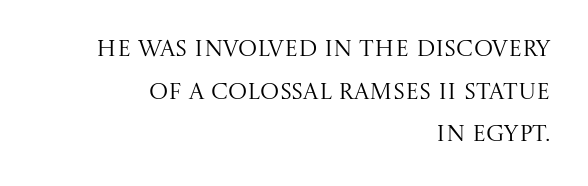
{"italic": "no", "bold": "no", "underline": "no", "align": "right", "line_spacing_ratio": 1.85, "letter_spacing": "normal", "letter_spacing_em": 0.0, "glyph_px": 23}
